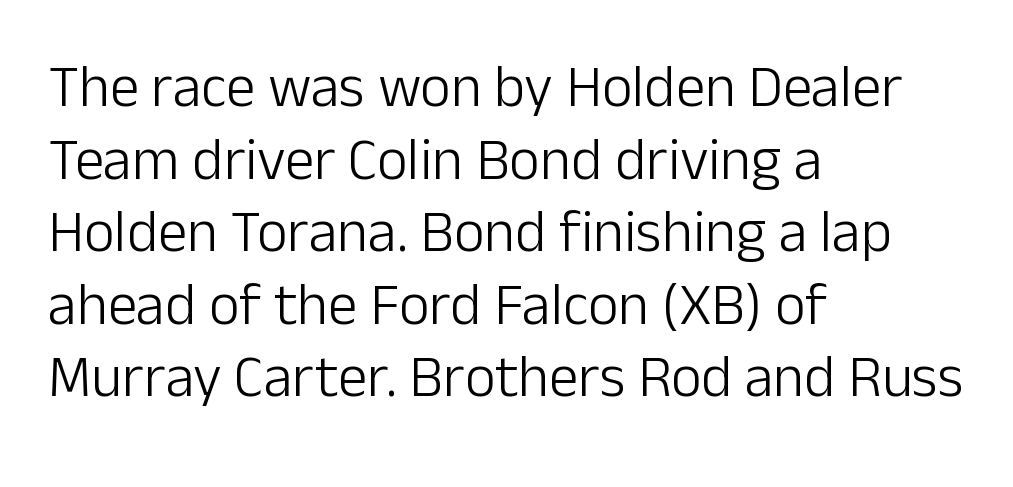
The area under the type is left untouched. Here the glyphs are tracked normally, forming tight word shapes. The rendering shows plain stroke endings on the letterforms — a sans-serif design. The compositor pushed each line to the left boundary. You could not count columns in this text — the font is proportionally spaced. Each stroke keeps to a modest, everyday thickness or less.
